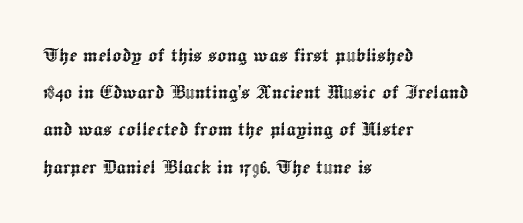
Q: Is the text italic (slanted)? A: No, it is upright.
Q: Is the text underlined? A: No.
Q: How is the paragraph aligned? A: Left-aligned.
Q: Is the spacing between letters normal or unusually wide? A: Normal.
Q: Is the spacing between lines tight, normal or loose? A: Normal.
